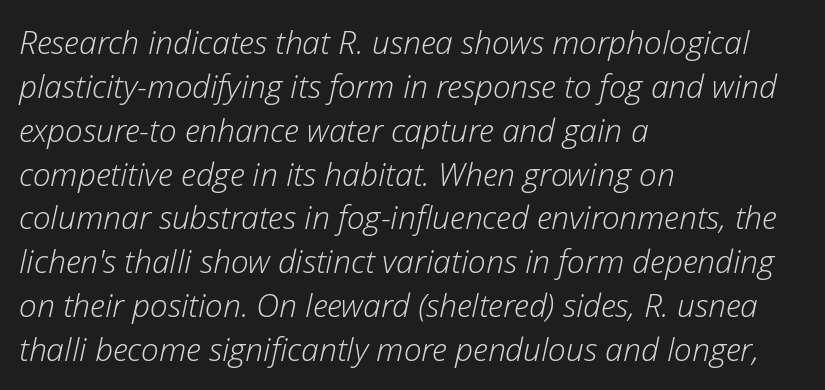
{"italic": "yes", "lean": "right", "slant_degrees": 12, "bold": "no", "weight": "light", "width": "normal", "stroke_contrast": "low", "x_height": "medium", "monospaced": "no", "underline": "no", "align": "left", "line_spacing": "normal", "line_spacing_ratio": 1.37, "letter_spacing": "normal", "letter_spacing_em": 0.0, "glyph_px": 32}
